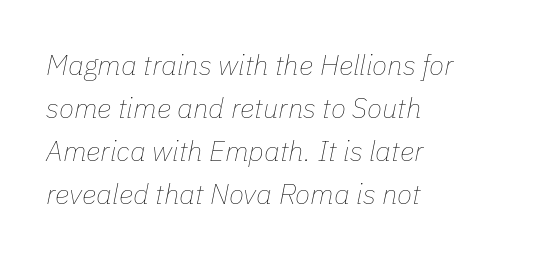
{"italic": "yes", "lean": "right", "slant_degrees": 11, "bold": "no", "weight": "thin", "width": "normal", "stroke_contrast": "low", "x_height": "medium", "monospaced": "no", "underline": "no", "align": "left", "line_spacing": "normal", "line_spacing_ratio": 1.54, "letter_spacing": "normal", "letter_spacing_em": 0.0, "glyph_px": 28}
